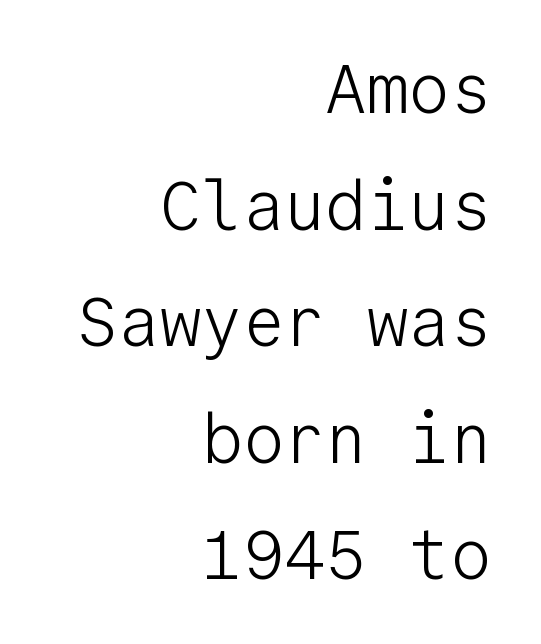
{"serif": "no", "italic": "no", "bold": "no", "weight": "light", "width": "normal", "stroke_contrast": "low", "x_height": "medium", "monospaced": "yes", "underline": "no", "align": "right", "line_spacing": "normal", "line_spacing_ratio": 1.69, "letter_spacing": "normal", "letter_spacing_em": 0.0, "glyph_px": 69}
